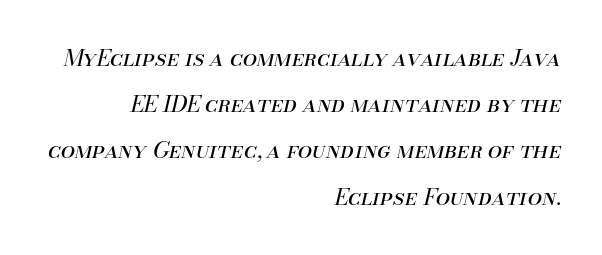
{"italic": "yes", "lean": "right", "slant_degrees": 13, "bold": "no", "underline": "no", "align": "right", "line_spacing": "loose", "line_spacing_ratio": 2.01, "letter_spacing": "normal", "letter_spacing_em": 0.0, "glyph_px": 23}
